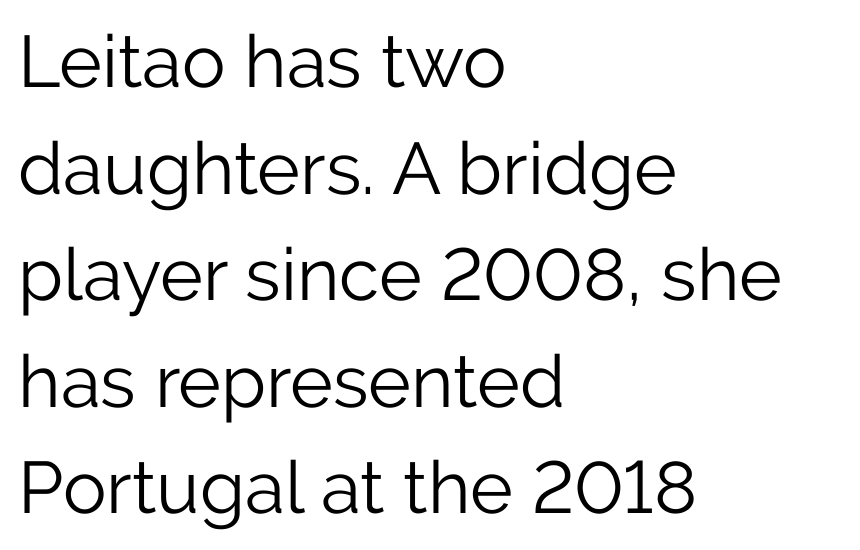
{"serif": "no", "italic": "no", "bold": "no", "weight": "light", "width": "normal", "stroke_contrast": "low", "x_height": "medium", "monospaced": "no", "underline": "no", "align": "left", "line_spacing": "normal", "line_spacing_ratio": 1.46, "letter_spacing": "normal", "letter_spacing_em": 0.0, "glyph_px": 73}
